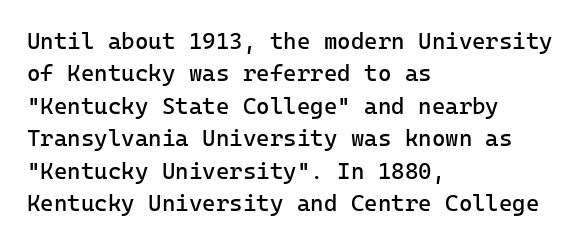
The image shows 23 px text type, upright; set left-aligned, normal line spacing (1.41x), normal letter spacing, not underlined.
